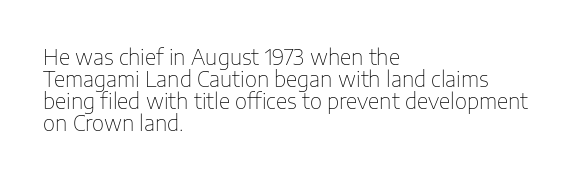
The image shows 21 px text type, upright; set left-aligned, tight line spacing (1.05x), normal letter spacing, not underlined.
